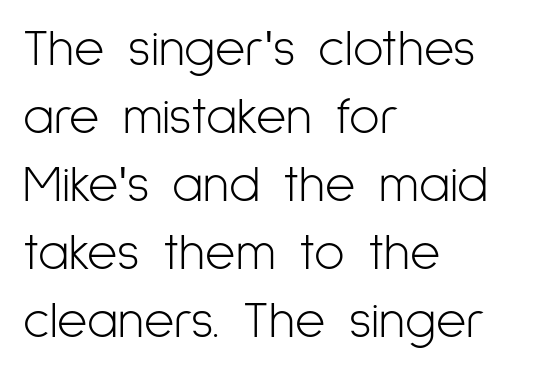
Q: Is the text bold? A: No.
Q: Is the text italic (slanted)? A: No, it is upright.
Q: Is the typeface a serif or a sans-serif typeface? A: Sans-serif.
Q: Is the text underlined? A: No.
Q: How is the paragraph aligned? A: Left-aligned.
Q: Is the spacing between letters normal or unusually wide? A: Normal.
Q: Is the spacing between lines tight, normal or loose? A: Normal.
Q: Width (condensed, normal, or wide)? A: Condensed.
Q: Stroke contrast? A: Low.
Q: x-height? A: Medium.
Q: Monospaced? A: No.
